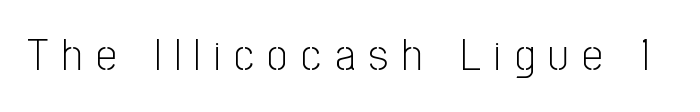
Q: Is the text bold? A: No.
Q: Is the text italic (slanted)? A: No, it is upright.
Q: Is the typeface a serif or a sans-serif typeface? A: Sans-serif.
Q: Is the text underlined? A: No.
Q: Is the spacing between letters normal or unusually wide? A: Unusually wide.
Q: Width (condensed, normal, or wide)? A: Condensed.
Q: Stroke contrast? A: Low.
Q: x-height? A: Medium.
Q: Monospaced? A: No.
